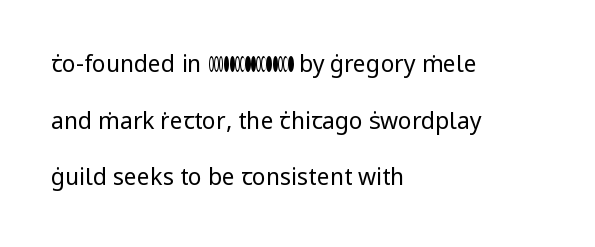
Students, note that the glyphs here touch the page at normal intervals. No extra ink here — the face is not bold. Check under the words: just untouched page. This sample trades compactness for vertical openness between lines. Does the copy run flush right? No — it runs flush left.
